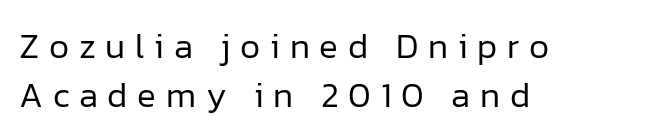
{"serif": "no", "italic": "no", "bold": "no", "weight": "regular", "width": "normal", "stroke_contrast": "low", "x_height": "medium", "monospaced": "no", "underline": "no", "align": "left", "line_spacing": "normal", "line_spacing_ratio": 1.39, "letter_spacing": "wide", "letter_spacing_em": 0.28, "glyph_px": 35}
